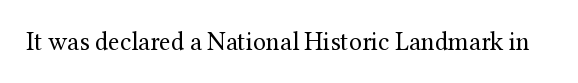
The image shows 26 px text type, upright; set normal letter spacing, not underlined.
